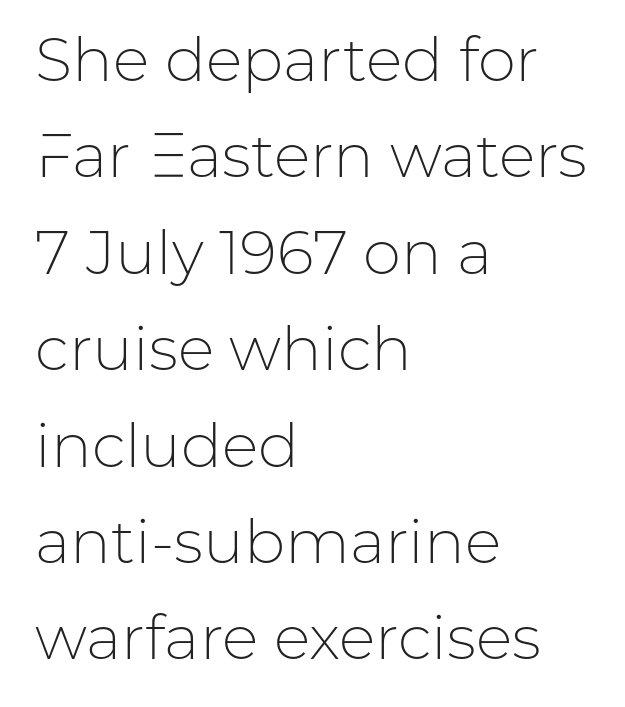
The image shows 61 px light sans-serif type, upright; set left-aligned, normal line spacing (1.58x), normal letter spacing, not underlined; low stroke contrast and a medium x-height.
